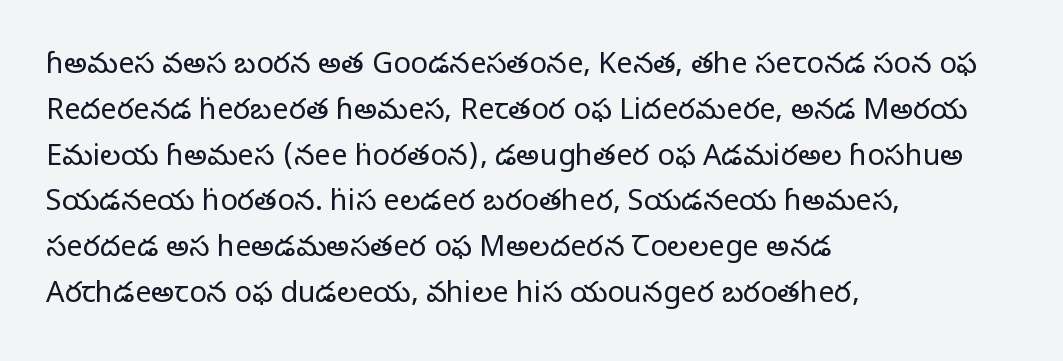
The image shows 29 px regular-weight serif type, upright; set left-aligned, normal line spacing (1.58x), normal letter spacing, not underlined; low stroke contrast and a large x-height.
